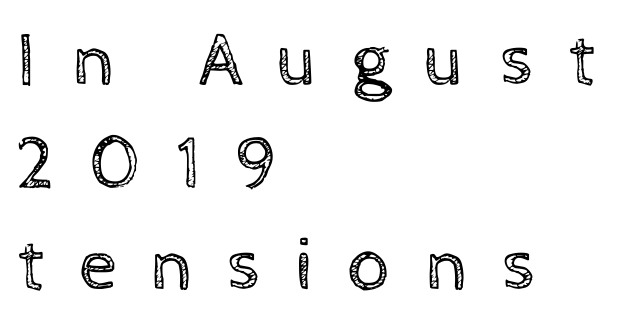
The image shows 76 px regular-weight type, upright; set left-aligned, normal line spacing (1.35x), unusually wide letter spacing (+0.44 em), not underlined; a medium x-height.
